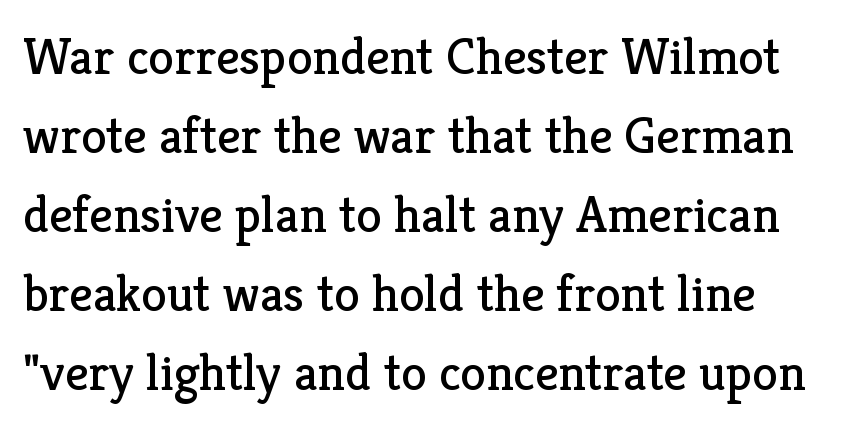
The image shows 52 px regular-weight serif type, upright; set left-aligned, normal line spacing (1.52x), normal letter spacing, not underlined; low stroke contrast and a medium x-height.
